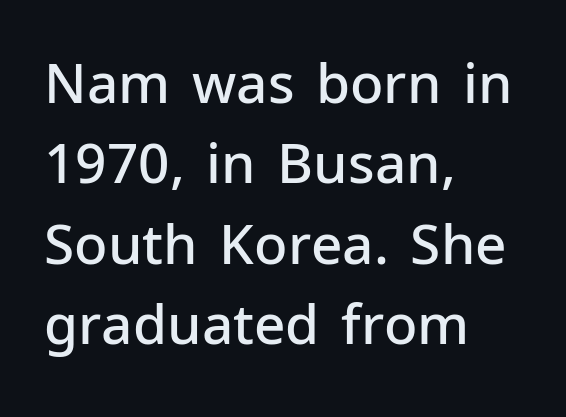
{"serif": "no", "italic": "no", "bold": "semi", "weight": "semibold", "width": "normal", "stroke_contrast": "low", "x_height": "medium", "monospaced": "no", "underline": "no", "align": "left", "line_spacing": "normal", "line_spacing_ratio": 1.46, "letter_spacing": "normal", "letter_spacing_em": 0.0, "glyph_px": 55}
